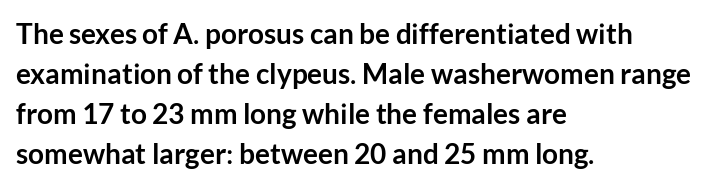
The image shows 28 px semibold sans-serif type, upright; set left-aligned, normal line spacing (1.43x), normal letter spacing, not underlined; low stroke contrast and a medium x-height.
